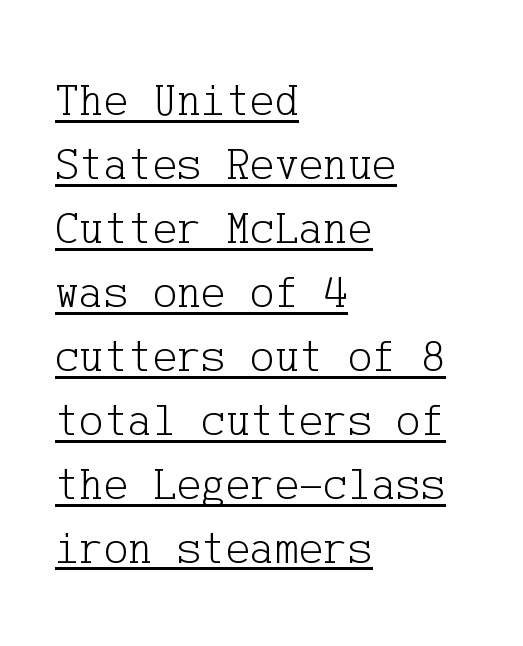
Q: Is the text bold? A: No.
Q: Is the text italic (slanted)? A: No, it is upright.
Q: Is the typeface a serif or a sans-serif typeface? A: Serif.
Q: Is the text underlined? A: Yes.
Q: How is the paragraph aligned? A: Left-aligned.
Q: Is the spacing between letters normal or unusually wide? A: Normal.
Q: Is the spacing between lines tight, normal or loose? A: Normal.
Q: Width (condensed, normal, or wide)? A: Normal.
Q: Stroke contrast? A: Low.
Q: x-height? A: Medium.
